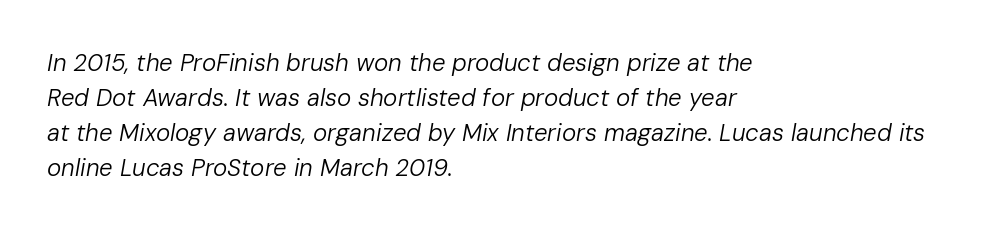
Posture: slanted. Descenders hang freely into open space. Which margin do the lines hug? The left one — the right edge is uneven. A typesetter would call this leading conventional body-copy spacing. Letter spacing: default.
